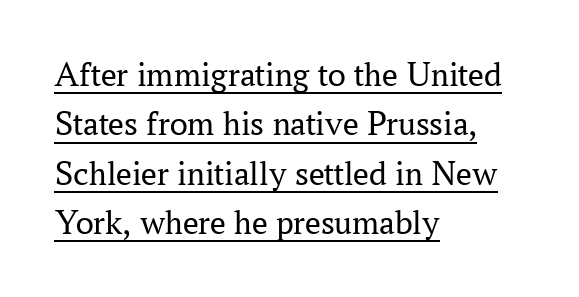
Check the space under the baseline: a stroke is drawn there. Teacher's note: observe the even left margin — that is flush-left alignment. Nothing heavy about these letters — not bold at all. Letterform terminals end in serifs throughout the passage. Do the letters lean? They stand straight.
